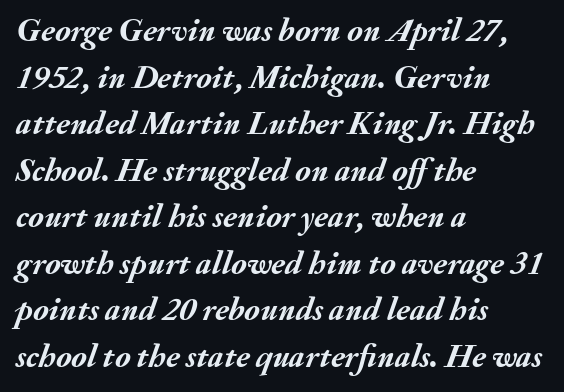
Q: Is the text bold? A: Yes.
Q: Is the text italic (slanted)? A: Yes, it leans right by about 20 degrees.
Q: Is the text underlined? A: No.
Q: How is the paragraph aligned? A: Left-aligned.
Q: Is the spacing between letters normal or unusually wide? A: Normal.
Q: Is the spacing between lines tight, normal or loose? A: Normal.
Q: Width (condensed, normal, or wide)? A: Normal.
Q: Stroke contrast? A: Medium.
Q: x-height? A: Small.
Q: Monospaced? A: No.
